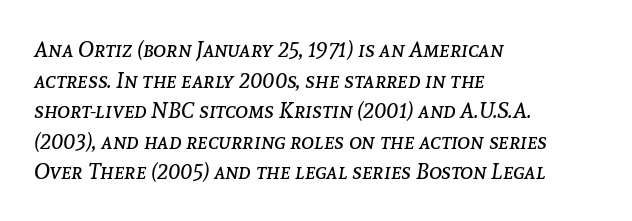
The words here are not underlined. The block of text has a typical density, with ordinary space between rows. The rendering applies a slant to the glyphs. Caption: multi-line text, flush left, ragged right. Inter-character spacing is left at the font's built-in metrics. Weight class: somewhere from thin through regular.
